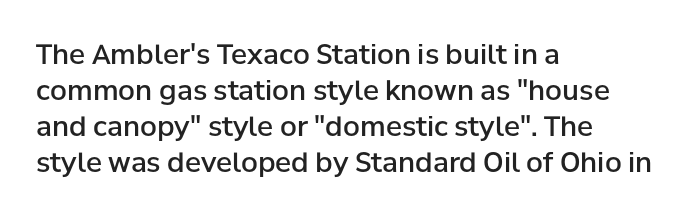
{"italic": "no", "bold": "semi", "underline": "no", "align": "left", "line_spacing": "normal", "line_spacing_ratio": 1.33, "letter_spacing": "normal", "letter_spacing_em": 0.0, "glyph_px": 27}
